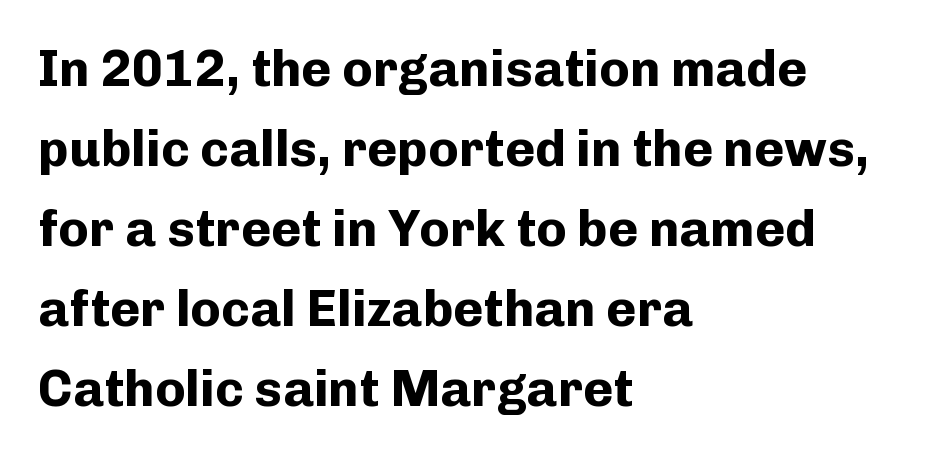
{"serif": "no", "italic": "no", "bold": "yes", "weight": "bold", "width": "normal", "stroke_contrast": "low", "x_height": "medium", "monospaced": "no", "underline": "no", "align": "left", "line_spacing": "normal", "line_spacing_ratio": 1.57, "letter_spacing": "normal", "letter_spacing_em": 0.0, "glyph_px": 51}
